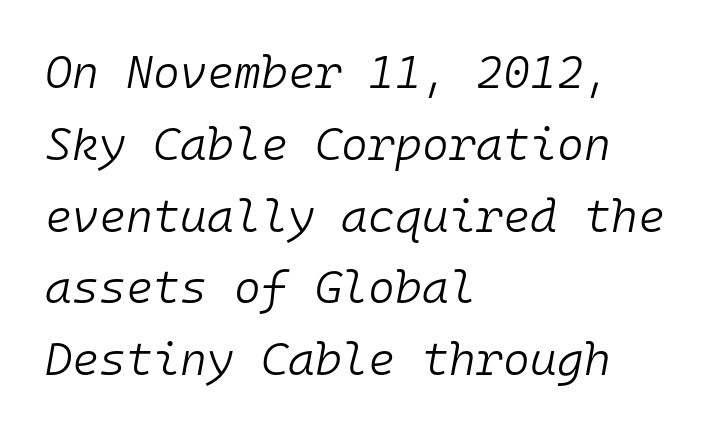
The typeface has the unassuming heft of standard copy or less. The foot of each line stays bare and open. Note the uniform advance width — an 'i' takes as much space as an 'm'. The rendering keeps characters at their native spacing.
